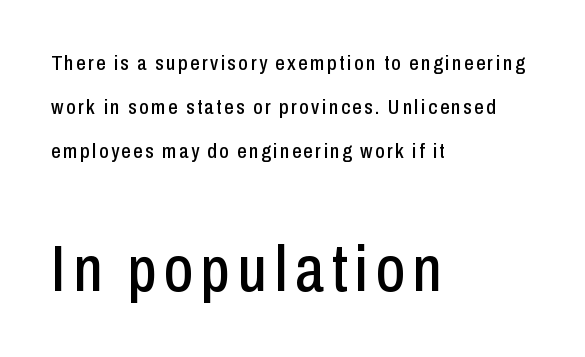
The image shows 64 px condensed sans-serif type, upright; set left-aligned, loose line spacing (2.1x), not underlined; the second (bottom) block is 3.05x larger; low stroke contrast and a medium x-height.
